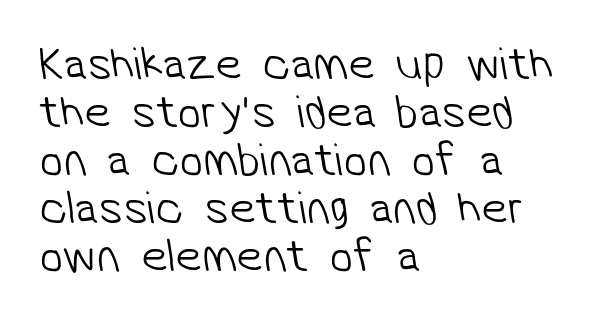
The lines are quadded left. Notice how descenders almost collide with the ascenders below — that's tight leading. The type is set solid horizontally, with unmodified tracking. Is this a fixed-width face? No — the glyphs have proportional, varying widths. Typographically, this falls in the sans-serif category. The typeface has the unassuming heft of standard copy or less.
